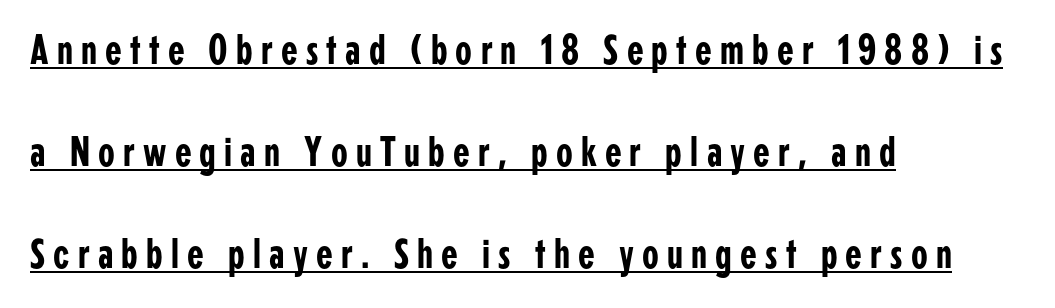
The image shows 43 px condensed sans-serif type, upright; set left-aligned, loose line spacing (2.37x), underlined; low stroke contrast and a medium x-height.
